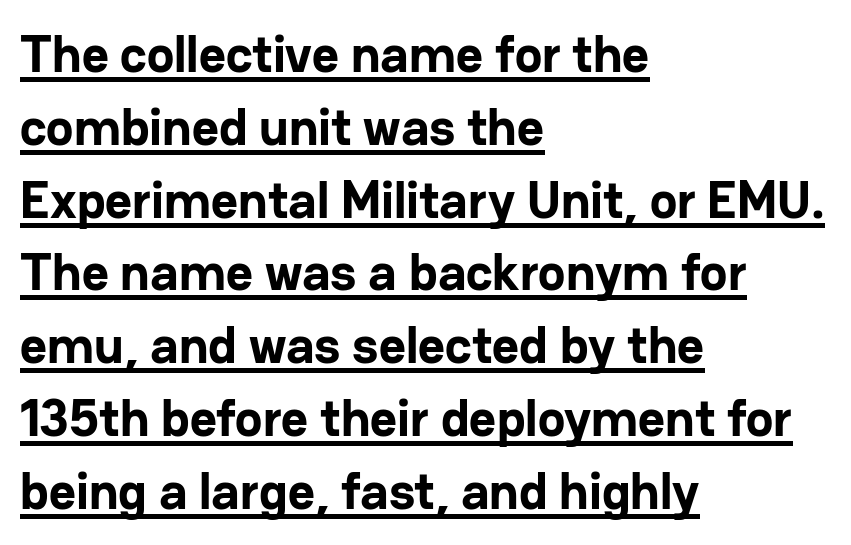
The image shows 52 px bold sans-serif type, upright; set left-aligned, normal line spacing (1.4x), normal letter spacing, underlined; low stroke contrast and a medium x-height.
